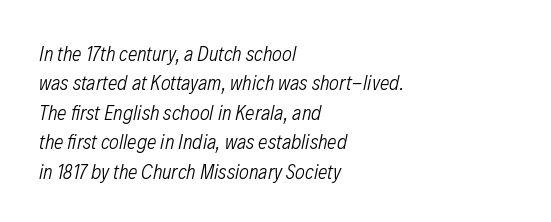
{"italic": "yes", "lean": "right", "slant_degrees": 12, "bold": "no", "underline": "no", "align": "left", "line_spacing": "normal", "line_spacing_ratio": 1.4, "letter_spacing": "normal", "letter_spacing_em": 0.0, "glyph_px": 21}
